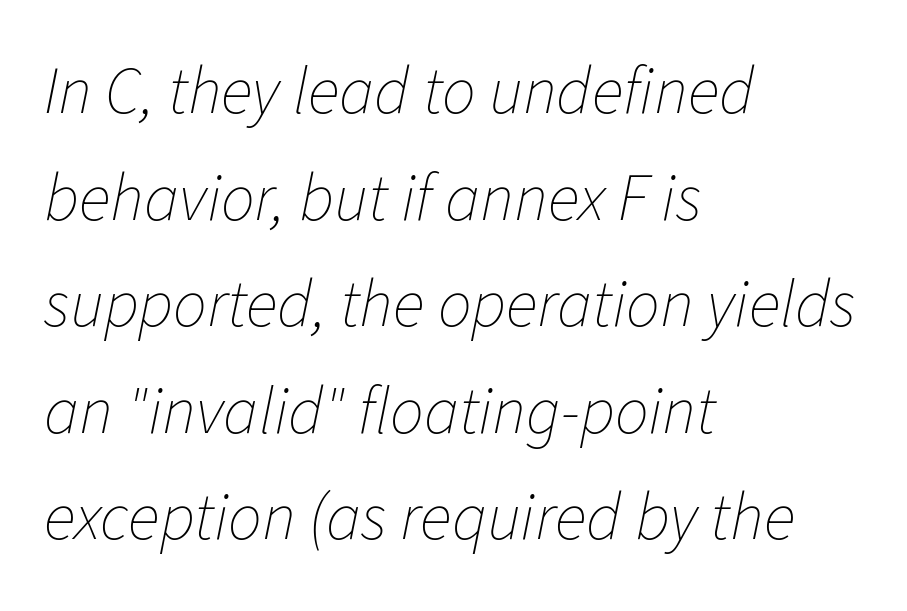
The image shows 67 px thin type, italic (leaning right); set left-aligned, normal line spacing (1.59x), normal letter spacing, not underlined; low stroke contrast and a medium x-height.
